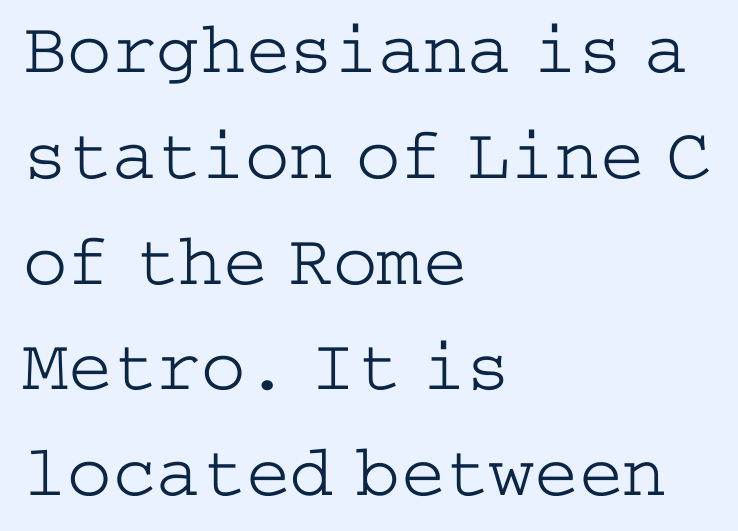
Descenders hang freely into open space. The lettering holds an erect, upright posture throughout. Horizontal bands of white between lines are of average thickness. The passage shown is not bold in any degree. Students, note that the glyphs here touch the page at normal intervals.
